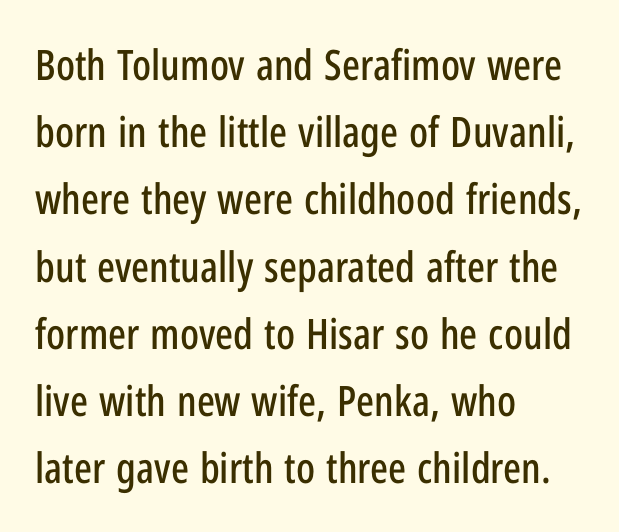
The paragraph has a hard left edge and a soft right edge. Character widths vary here, with narrow letters taking less room than wide ones. Classification — sans serif. Is there any slant? The stems are plumb.
